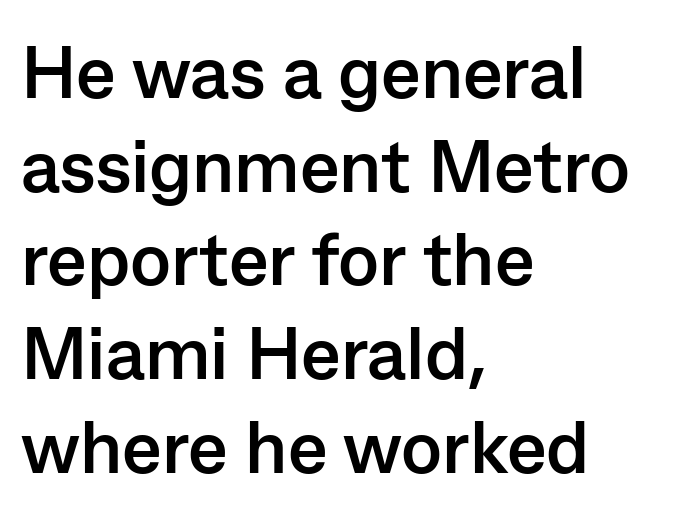
{"serif": "no", "italic": "no", "bold": "yes", "weight": "semibold", "width": "normal", "stroke_contrast": "low", "x_height": "medium", "monospaced": "no", "underline": "no", "align": "left", "line_spacing": "normal", "line_spacing_ratio": 1.25, "letter_spacing": "normal", "letter_spacing_em": 0.0, "glyph_px": 75}
